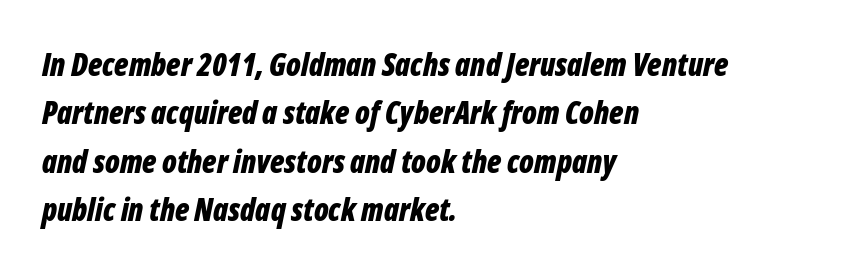
{"italic": "yes", "lean": "right", "slant_degrees": 12, "bold": "yes", "weight": "bold", "width": "condensed", "stroke_contrast": "low", "x_height": "medium", "monospaced": "no", "underline": "no", "align": "left", "line_spacing": "normal", "line_spacing_ratio": 1.56, "letter_spacing": "normal", "letter_spacing_em": 0.0, "glyph_px": 31}
